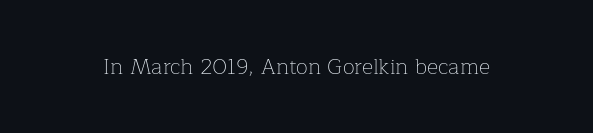
The image shows 22 px text type, upright; set normal letter spacing, not underlined.
